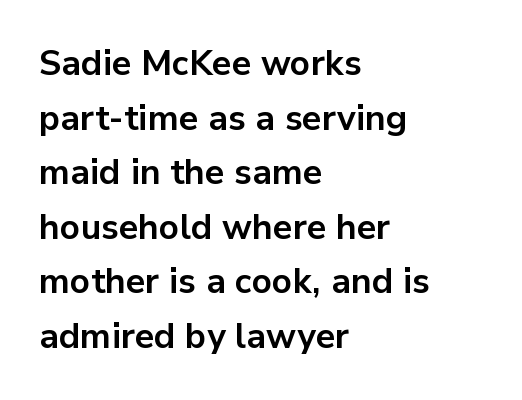
Q: Is the text bold? A: Yes.
Q: Is the text italic (slanted)? A: No, it is upright.
Q: Is the typeface a serif or a sans-serif typeface? A: Sans-serif.
Q: Is the text underlined? A: No.
Q: How is the paragraph aligned? A: Left-aligned.
Q: Is the spacing between letters normal or unusually wide? A: Normal.
Q: Is the spacing between lines tight, normal or loose? A: Normal.
Q: Width (condensed, normal, or wide)? A: Normal.
Q: Stroke contrast? A: Low.
Q: x-height? A: Medium.
Q: Monospaced? A: No.
